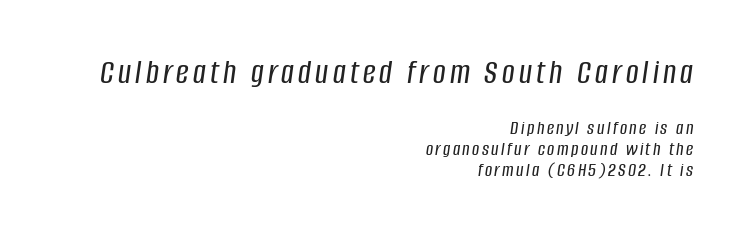
Q: Is the text italic (slanted)? A: Yes, it leans right by about 8 degrees.
Q: Is the text underlined? A: No.
Q: How is the paragraph aligned? A: Right-aligned.
Q: Is the spacing between lines tight, normal or loose? A: Tight.
Q: Which block of text is set in a larger size, the first (top) or the second (bottom)? A: The first (top) one.
Q: Width (condensed, normal, or wide)? A: Condensed.
Q: Stroke contrast? A: Low.
Q: x-height? A: Large.
Q: Monospaced? A: No.
